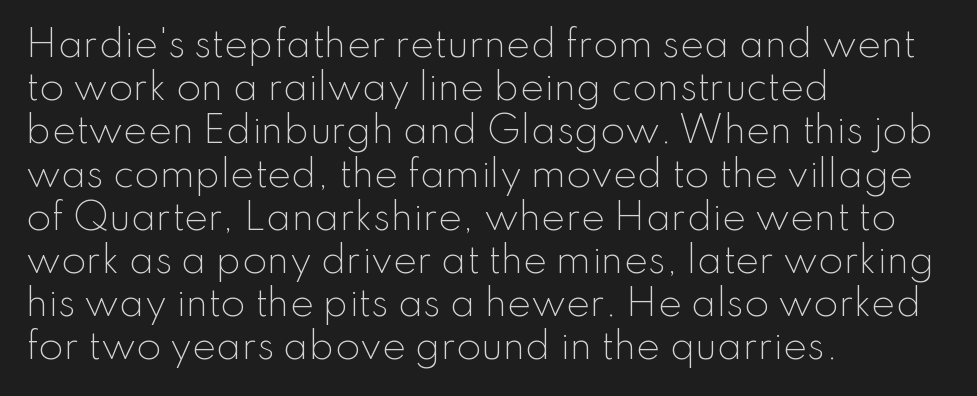
Stems here are at most as thick as an everyday book face. The letterforms sit shoulder to shoulder at normal distance. Casual observation: everything's shoved over to the left. This rendering employs a face without finishing strokes, i.e., a sans-serif. Each letter keeps its own natural width here, so spacing adapts to shape.
